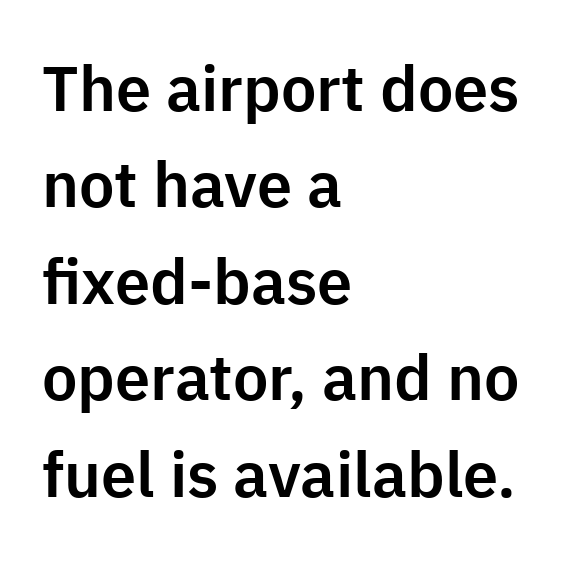
No feet cap the strokes, marking this as sans-serif type. One-word summary of the alignment: left. Clear beneath every line of the passage. A typesetter would mark this as roman, not italic.
